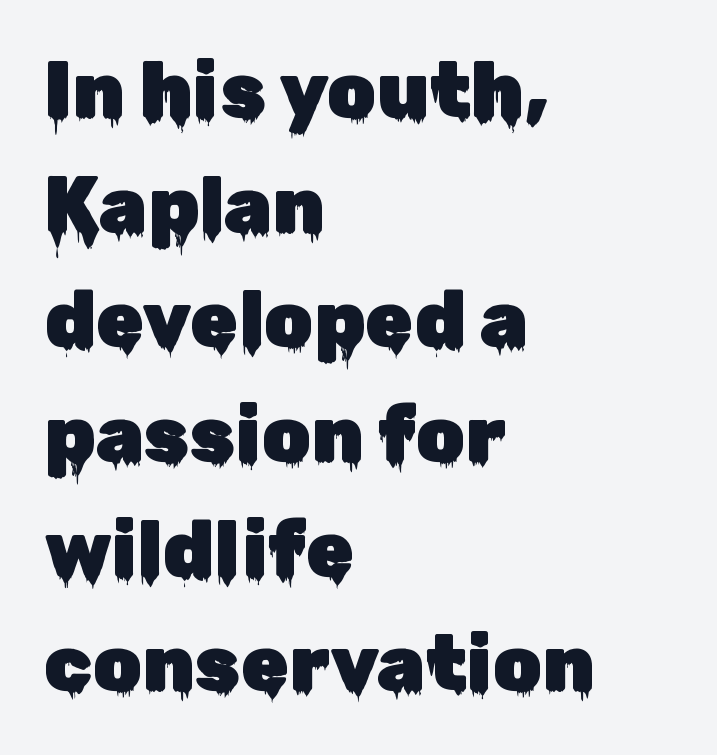
The image shows 78 px sans-serif type, upright; set left-aligned, normal line spacing (1.47x), normal letter spacing, not underlined; low stroke contrast and a medium x-height.
